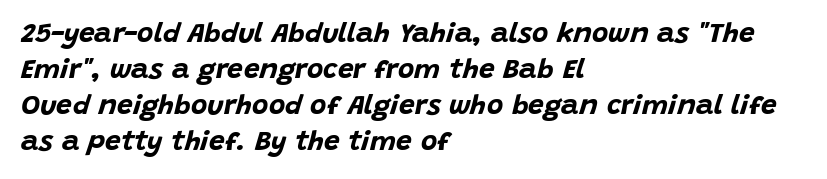
In terms of weight, the rendering is a true, heavy bold. Here the designer chose a conventional face with non-uniform glyph widths. Italic? Definitely — the glyphs are oblique. Words appear dense and cohesive because spacing is normal. Every row of glyphs begins at an identical x-position on the left. Words float on clear page, feet unadorned.
